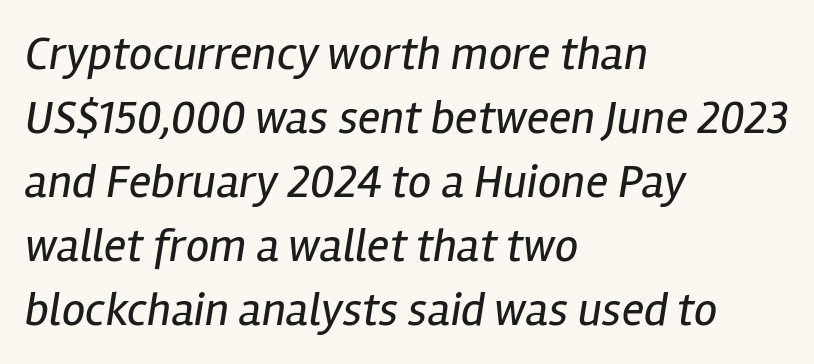
{"italic": "yes", "lean": "right", "slant_degrees": 12, "bold": "no", "weight": "regular", "width": "condensed", "stroke_contrast": "low", "x_height": "medium", "monospaced": "no", "underline": "no", "align": "left", "line_spacing": "normal", "line_spacing_ratio": 1.36, "letter_spacing": "normal", "letter_spacing_em": 0.0, "glyph_px": 47}
